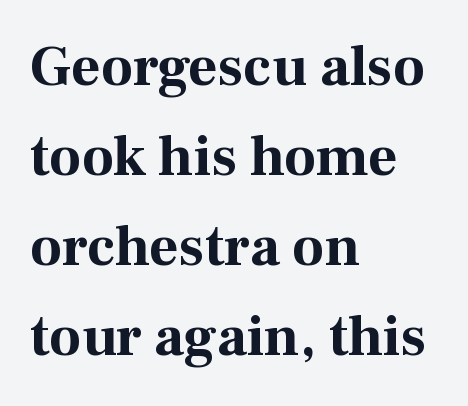
Which margin do the lines hug? The left one — the right edge is uneven. Unmarked baselines from the first word to the last. Each letter keeps its own natural width here, so spacing adapts to shape. This sample keeps an unexceptional amount of space between lines. These lines are composed in type with serifs.
